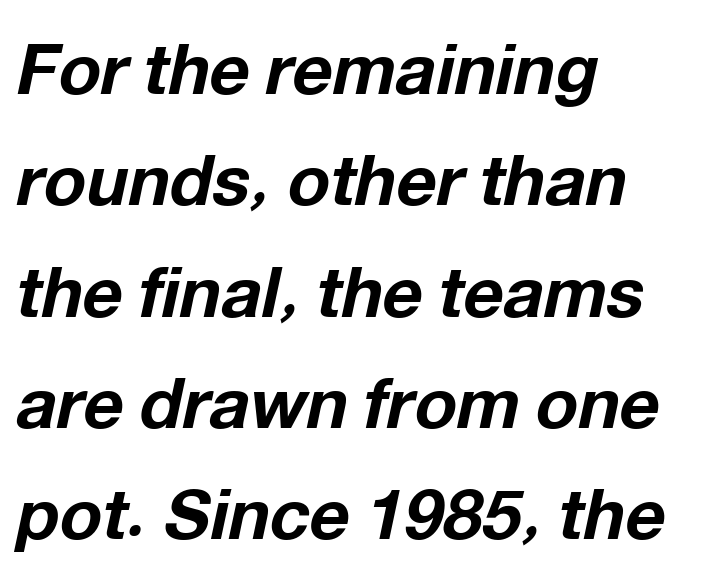
Glyph-to-glyph distance matches everyday printed text. Summary of vertical rhythm: regular, with standard interline spacing. Descenders hang freely into open space. Looks like regular typesetting: each glyph gets only the width it needs. What weight is shown? A full bold with thick strokes. Reading down the block, your eye returns to a fixed left position each line.
